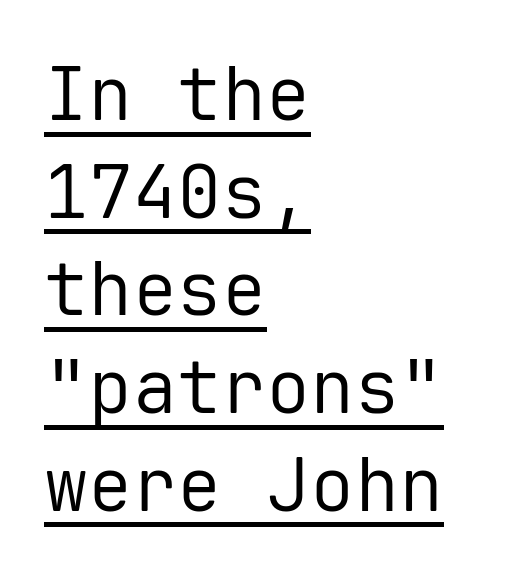
The image shows 74 px regular-weight sans-serif type, upright, monospaced; set left-aligned, normal line spacing (1.32x), normal letter spacing, underlined; low stroke contrast and a medium x-height.
